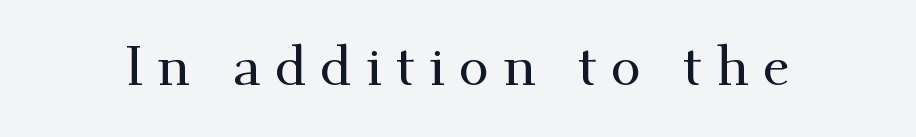
{"serif": "yes", "italic": "no", "width": "normal", "stroke_contrast": "medium", "x_height": "small", "monospaced": "no", "underline": "no", "letter_spacing": "wide", "letter_spacing_em": 0.26, "glyph_px": 55}
